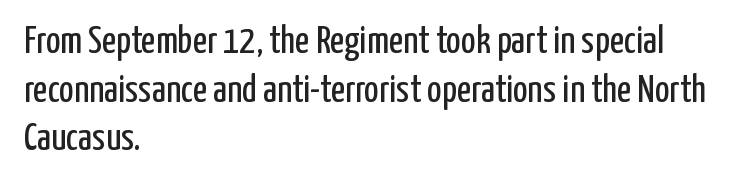
{"serif": "no", "italic": "no", "bold": "no", "weight": "regular", "width": "condensed", "stroke_contrast": "low", "x_height": "medium", "monospaced": "no", "underline": "no", "align": "left", "line_spacing": "normal", "line_spacing_ratio": 1.25, "letter_spacing": "normal", "letter_spacing_em": 0.0, "glyph_px": 39}
